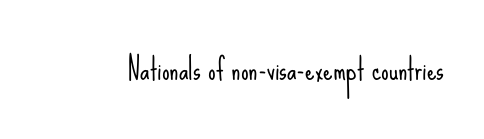
The image shows 30 px light, condensed sans-serif type, upright; set normal letter spacing, not underlined; low stroke contrast and a small x-height.
